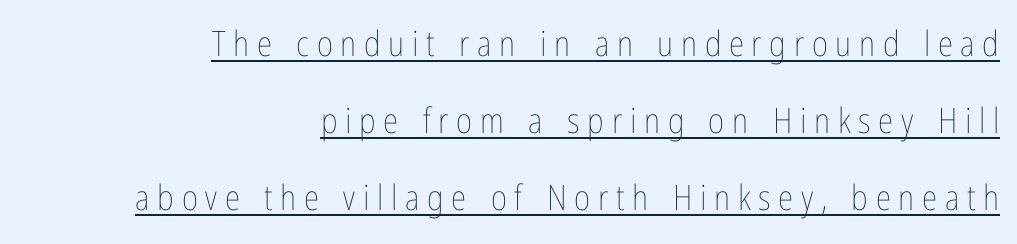
The letterforms stand isolated, each surrounded by extra space. The font sits on the lighter half of the weight spectrum, regular included. Upright lettering throughout. Somebody hit Ctrl+U on this one — the words are underlined.
